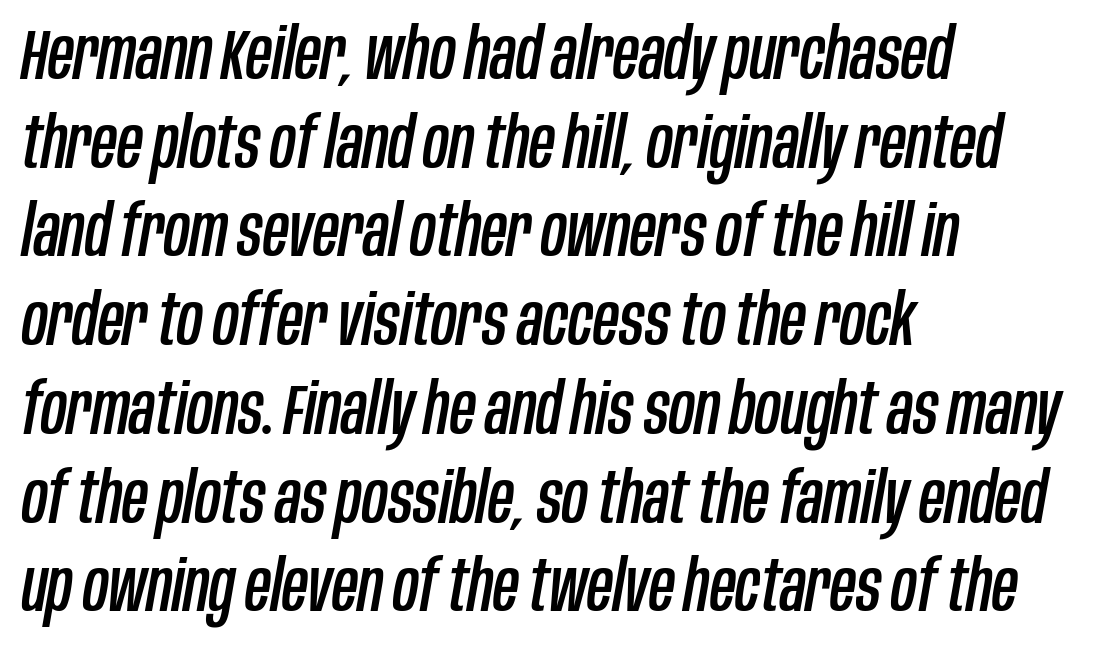
Tall strokes in this sample are angled rather than plumb. You could not count columns in this text — the font is proportionally spaced. Evenly set lines give the paragraph a standard silhouette. These lines stack with their left ends in a neat column.
